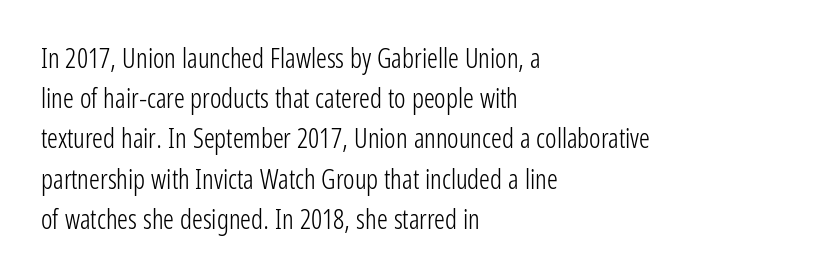
The paragraph shown leans on its left margin. Has an underline been added? It has not. The font's upright variant was chosen for this text. The cut favours lightness, reaching ordinary text weight at its darkest.
